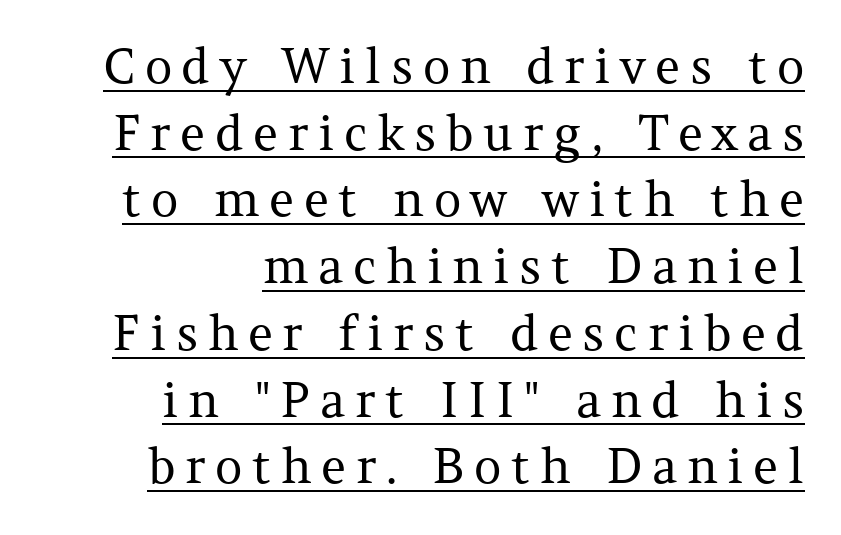
Q: Is the text bold? A: No.
Q: Is the text italic (slanted)? A: No, it is upright.
Q: Is the typeface a serif or a sans-serif typeface? A: Serif.
Q: Is the text underlined? A: Yes.
Q: How is the paragraph aligned? A: Right-aligned.
Q: Is the spacing between letters normal or unusually wide? A: Unusually wide.
Q: Is the spacing between lines tight, normal or loose? A: Normal.
Q: Width (condensed, normal, or wide)? A: Normal.
Q: Stroke contrast? A: Medium.
Q: x-height? A: Medium.
Q: Monospaced? A: No.
